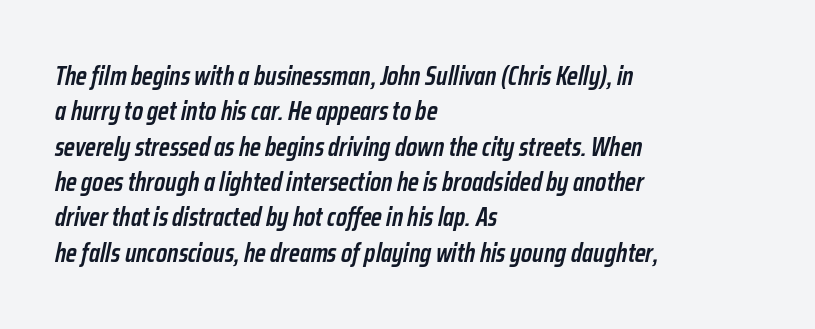
The image shows 26 px text type, italic (leaning right); set left-aligned, normal line spacing (1.36x), normal letter spacing, not underlined.
